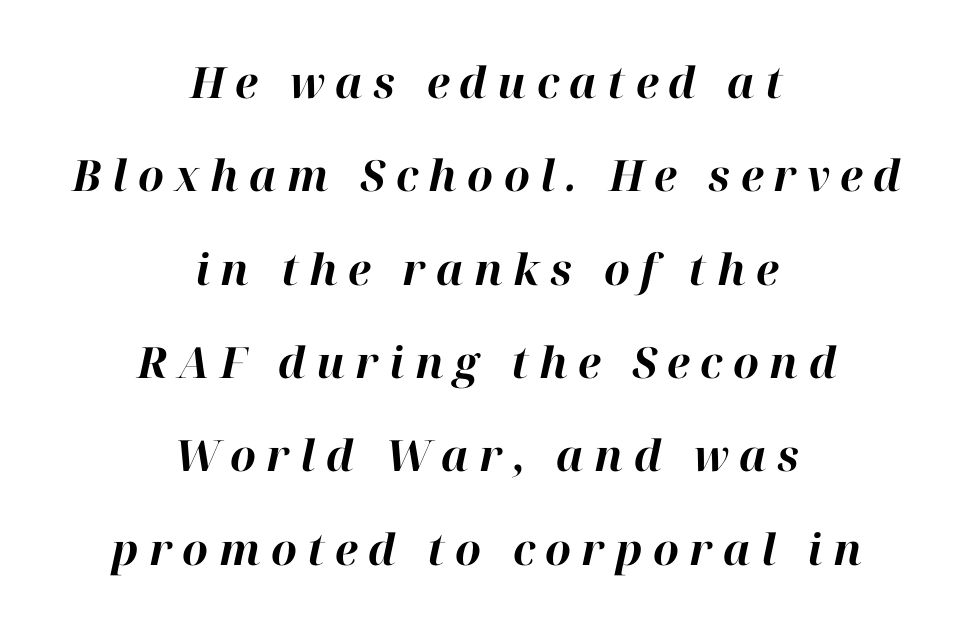
Q: Is the text bold? A: Yes.
Q: Is the text italic (slanted)? A: Yes, it leans right by about 12 degrees.
Q: Is the text underlined? A: No.
Q: How is the paragraph aligned? A: Centered.
Q: Is the spacing between letters normal or unusually wide? A: Unusually wide.
Q: Is the spacing between lines tight, normal or loose? A: Loose.
Q: Width (condensed, normal, or wide)? A: Normal.
Q: Stroke contrast? A: High.
Q: x-height? A: Medium.
Q: Monospaced? A: No.
